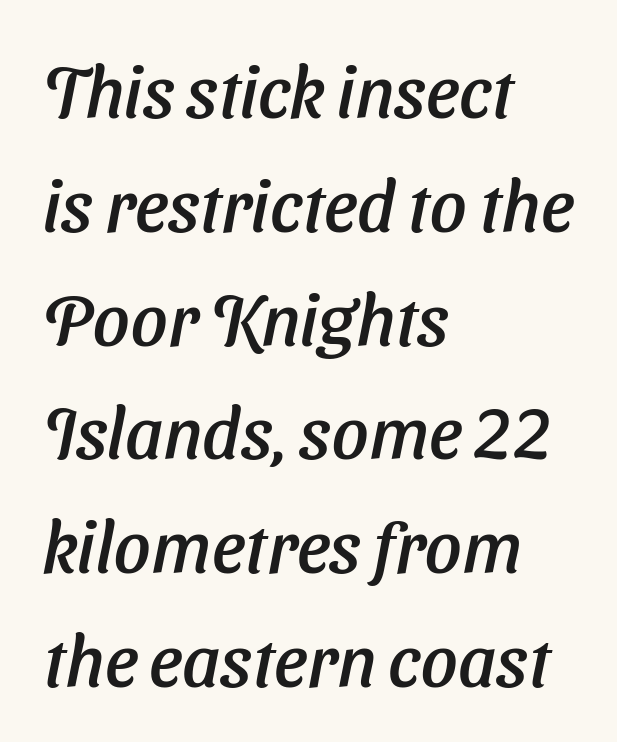
If you measured baseline to baseline, you'd find a middling distance. You could not count columns in this text — the font is proportionally spaced. Tracking value appears to be zero — textbook default spacing.
